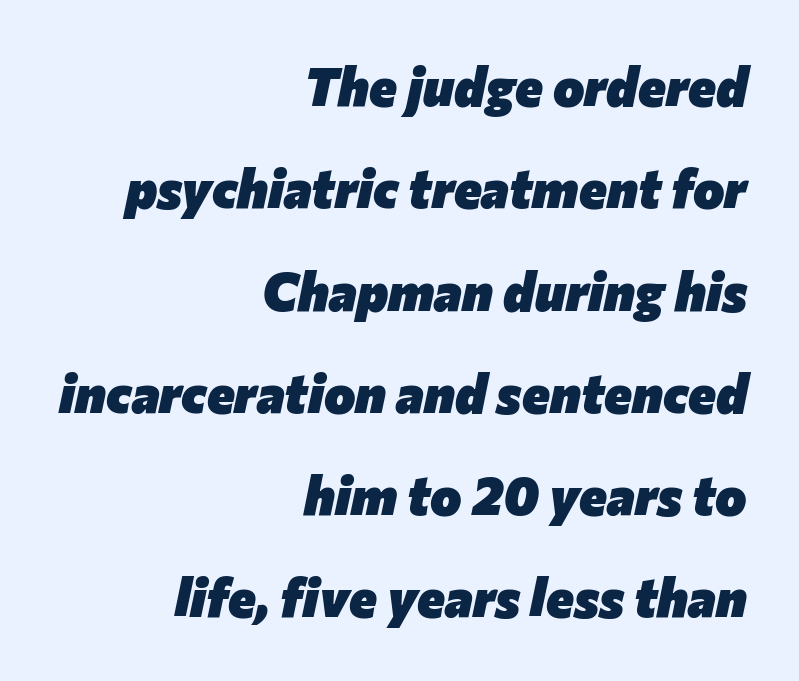
{"italic": "yes", "lean": "right", "slant_degrees": 12, "bold": "yes", "weight": "heavy", "width": "normal", "stroke_contrast": "low", "x_height": "medium", "monospaced": "no", "underline": "no", "align": "right", "line_spacing": "loose", "line_spacing_ratio": 1.93, "letter_spacing": "normal", "letter_spacing_em": 0.0, "glyph_px": 53}
